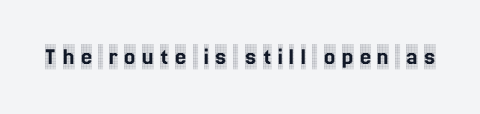
Q: Is the text italic (slanted)? A: No, it is upright.
Q: Is the text underlined? A: No.
Q: Is the spacing between letters normal or unusually wide? A: Unusually wide.
